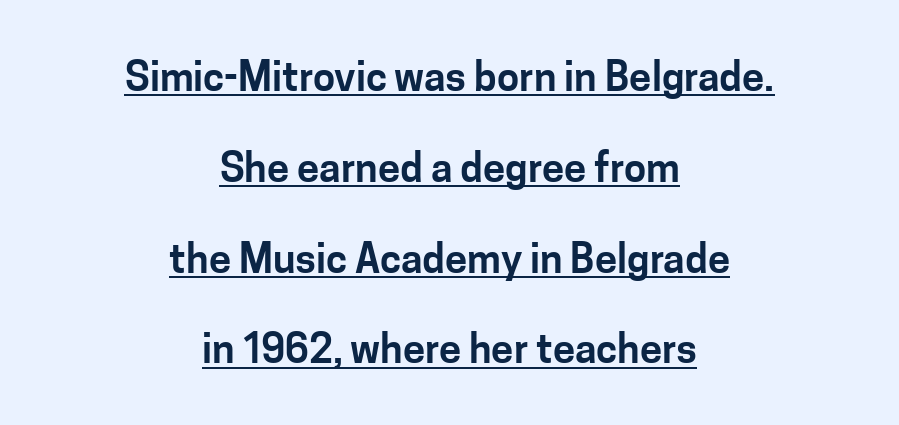
Q: Is the text italic (slanted)? A: No, it is upright.
Q: Is the typeface a serif or a sans-serif typeface? A: Sans-serif.
Q: Is the text underlined? A: Yes.
Q: How is the paragraph aligned? A: Centered.
Q: Is the spacing between letters normal or unusually wide? A: Normal.
Q: Is the spacing between lines tight, normal or loose? A: Loose.
Q: Width (condensed, normal, or wide)? A: Normal.
Q: Stroke contrast? A: Low.
Q: x-height? A: Medium.
Q: Monospaced? A: No.
